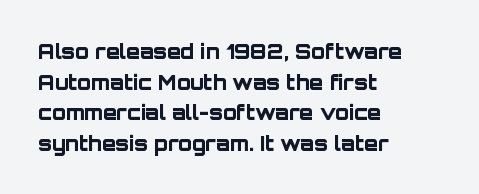
{"italic": "no", "bold": "yes", "underline": "no", "align": "left", "line_spacing": "normal", "line_spacing_ratio": 1.53, "letter_spacing": "normal", "letter_spacing_em": 0.0, "glyph_px": 20}
